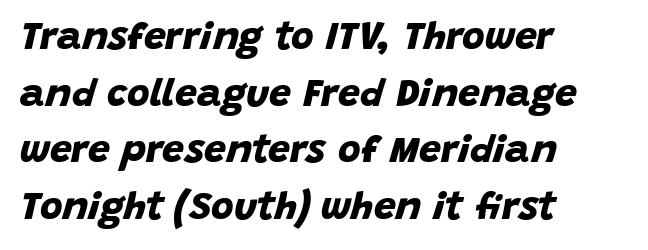
Q: Is the text bold? A: Yes.
Q: Is the typeface a serif or a sans-serif typeface? A: Sans-serif.
Q: Is the text underlined? A: No.
Q: How is the paragraph aligned? A: Left-aligned.
Q: Is the spacing between letters normal or unusually wide? A: Normal.
Q: Is the spacing between lines tight, normal or loose? A: Normal.
Q: Width (condensed, normal, or wide)? A: Normal.
Q: Stroke contrast? A: Low.
Q: x-height? A: Large.
Q: Monospaced? A: No.
